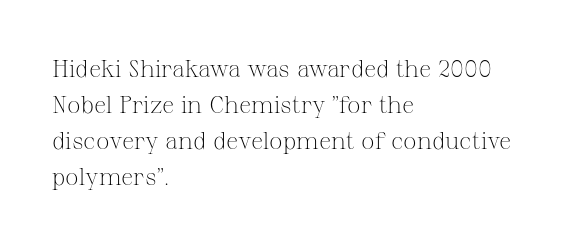
There is no visible air inserted between adjacent glyphs. The rendering anchors every line to the left-hand side. Counters stay open thanks to moderate or lighter strokes. Is there much room between lines? A standard amount, neither cramped nor airy. Type without underlining.
